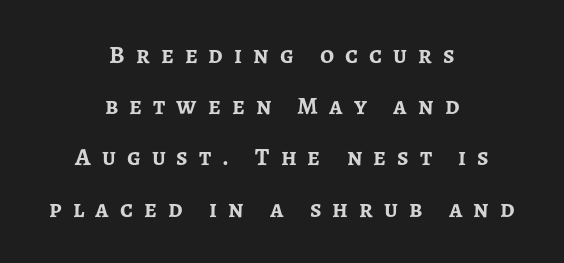
The image shows 25 px bold type, upright; set centered, loose line spacing (2.05x), unusually wide letter spacing (+0.44 em), not underlined.
